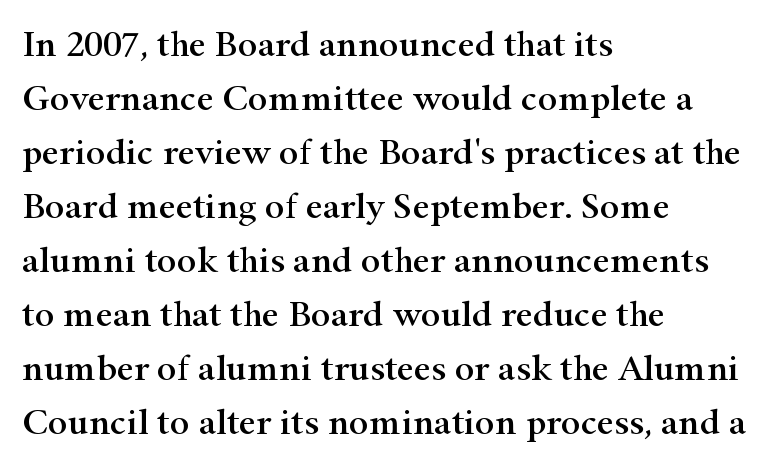
Q: Is the text italic (slanted)? A: No, it is upright.
Q: Is the typeface a serif or a sans-serif typeface? A: Serif.
Q: Is the text underlined? A: No.
Q: How is the paragraph aligned? A: Left-aligned.
Q: Is the spacing between letters normal or unusually wide? A: Normal.
Q: Is the spacing between lines tight, normal or loose? A: Normal.
Q: Width (condensed, normal, or wide)? A: Wide.
Q: Stroke contrast? A: High.
Q: x-height? A: Small.
Q: Monospaced? A: No.
